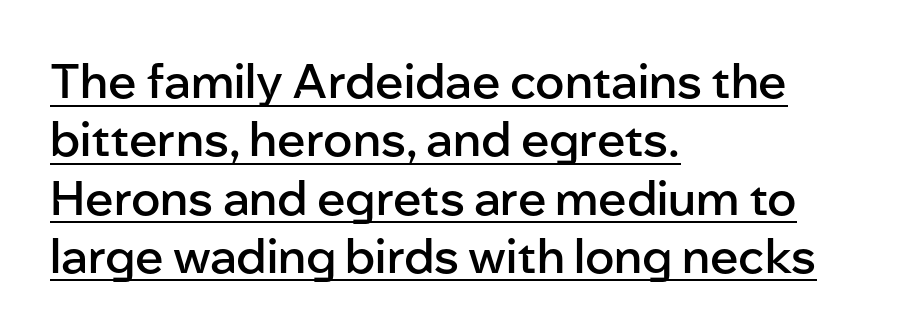
Q: Is the text bold? A: Semi-bold.
Q: Is the text italic (slanted)? A: No, it is upright.
Q: Is the typeface a serif or a sans-serif typeface? A: Sans-serif.
Q: Is the text underlined? A: Yes.
Q: How is the paragraph aligned? A: Left-aligned.
Q: Is the spacing between letters normal or unusually wide? A: Normal.
Q: Width (condensed, normal, or wide)? A: Normal.
Q: Stroke contrast? A: Low.
Q: x-height? A: Medium.
Q: Monospaced? A: No.
